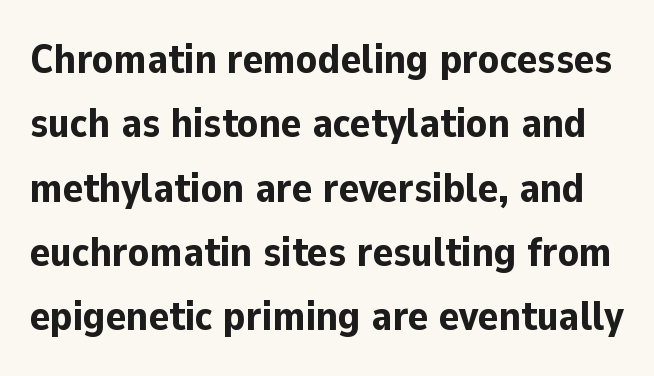
{"serif": "no", "italic": "no", "bold": "yes", "weight": "bold", "width": "normal", "stroke_contrast": "low", "x_height": "medium", "monospaced": "no", "underline": "no", "line_spacing": "normal", "line_spacing_ratio": 1.53, "letter_spacing": "normal", "letter_spacing_em": 0.0, "glyph_px": 42}
